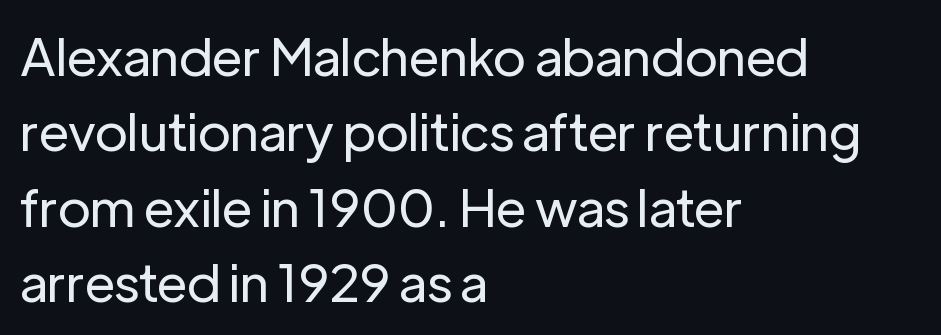
Bare-footed words on every line. The face used here is a sans, in the tradition of grotesques and geometrics. Casual observation: everything's shoved over to the left. Nope, not italic — everything's standing straight. Letter spacing: default.
